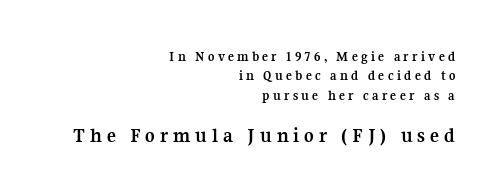
{"italic": "no", "bold": "yes", "underline": "no", "align": "right", "line_spacing": "normal", "line_spacing_ratio": 1.38, "letter_spacing": "wide", "letter_spacing_em": 0.23, "larger_block": "second", "size_ratio": 1.5, "glyph_px": 21}
